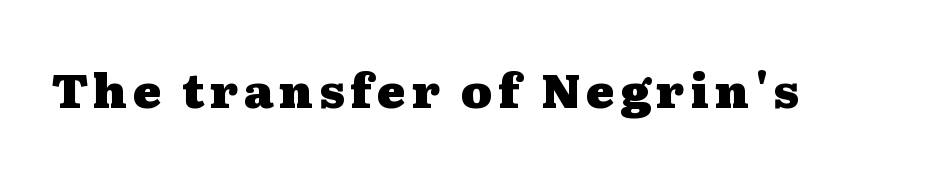
Q: Is the text bold? A: Yes.
Q: Is the text italic (slanted)? A: No, it is upright.
Q: Is the typeface a serif or a sans-serif typeface? A: Serif.
Q: Is the text underlined? A: No.
Q: Width (condensed, normal, or wide)? A: Wide.
Q: Stroke contrast? A: Medium.
Q: x-height? A: Medium.
Q: Monospaced? A: No.
